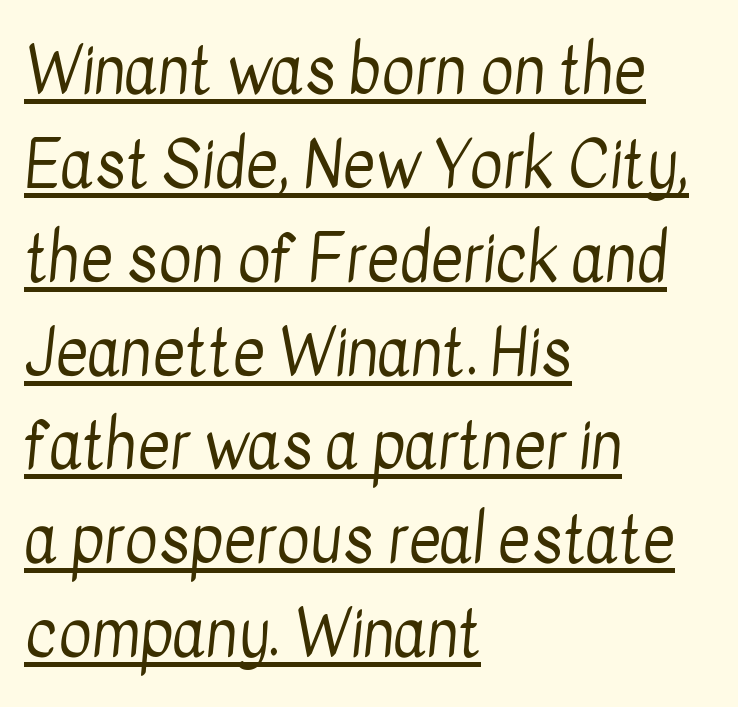
Q: Is the text bold? A: No.
Q: Is the typeface a serif or a sans-serif typeface? A: Sans-serif.
Q: Is the text underlined? A: Yes.
Q: How is the paragraph aligned? A: Left-aligned.
Q: Is the spacing between letters normal or unusually wide? A: Normal.
Q: Is the spacing between lines tight, normal or loose? A: Normal.
Q: Width (condensed, normal, or wide)? A: Condensed.
Q: Stroke contrast? A: Low.
Q: x-height? A: Medium.
Q: Monospaced? A: No.
